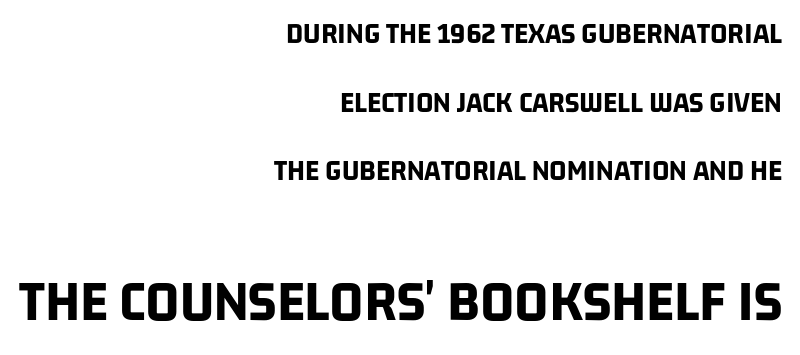
The image shows 59 px bold, condensed sans-serif type; set right-aligned, loose line spacing (2.29x), normal letter spacing, not underlined; the second (bottom) block is 1.97x larger; low stroke contrast and a large x-height.
